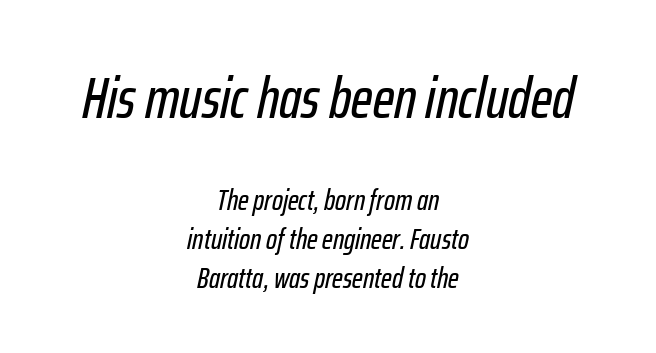
The image shows 58 px condensed type, italic (leaning right); set centered, normal line spacing (1.35x), normal letter spacing, not underlined; the first (top) block is 2.0x larger; low stroke contrast and a medium x-height.
